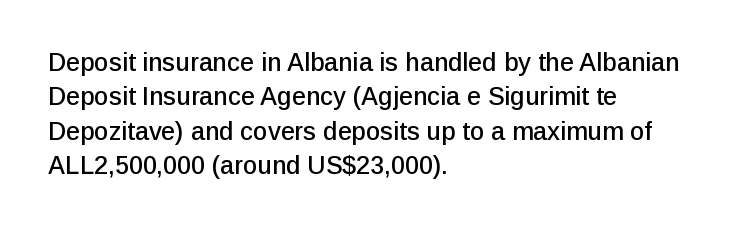
The image shows 25 px text type, upright; set left-aligned, normal line spacing (1.38x), normal letter spacing, not underlined.
